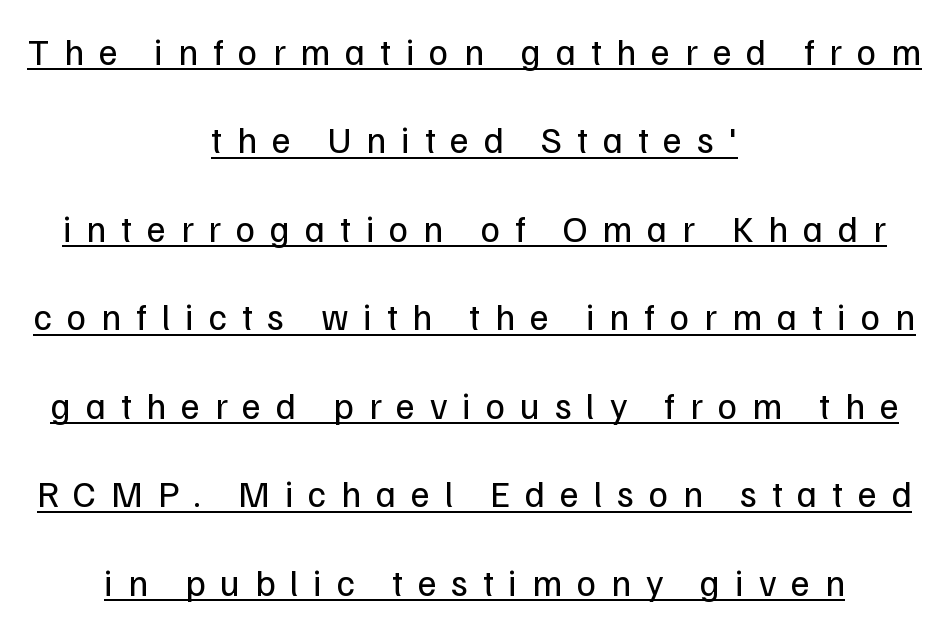
Q: Is the text bold? A: No.
Q: Is the text italic (slanted)? A: No, it is upright.
Q: Is the typeface a serif or a sans-serif typeface? A: Sans-serif.
Q: Is the text underlined? A: Yes.
Q: How is the paragraph aligned? A: Centered.
Q: Is the spacing between letters normal or unusually wide? A: Unusually wide.
Q: Is the spacing between lines tight, normal or loose? A: Loose.
Q: Width (condensed, normal, or wide)? A: Normal.
Q: Stroke contrast? A: Low.
Q: x-height? A: Medium.
Q: Monospaced? A: No.
